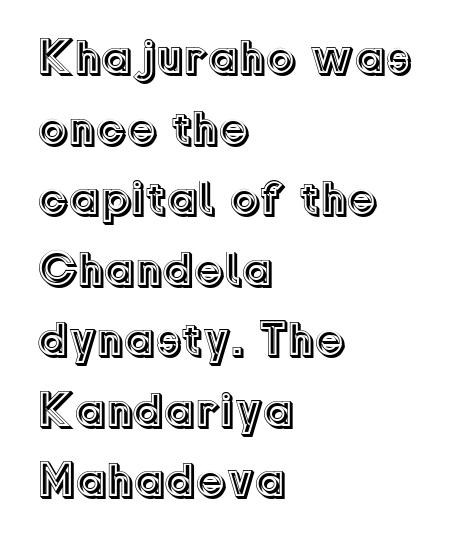
The image shows 48 px text type, upright; set left-aligned, normal line spacing (1.47x), normal letter spacing, not underlined; a medium x-height.
